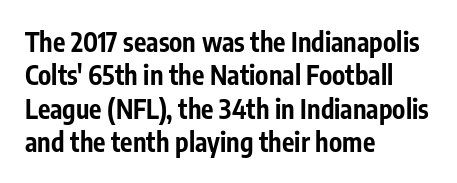
{"italic": "no", "bold": "yes", "underline": "no", "align": "left", "line_spacing": "normal", "line_spacing_ratio": 1.28, "letter_spacing": "normal", "letter_spacing_em": 0.0, "glyph_px": 26}
